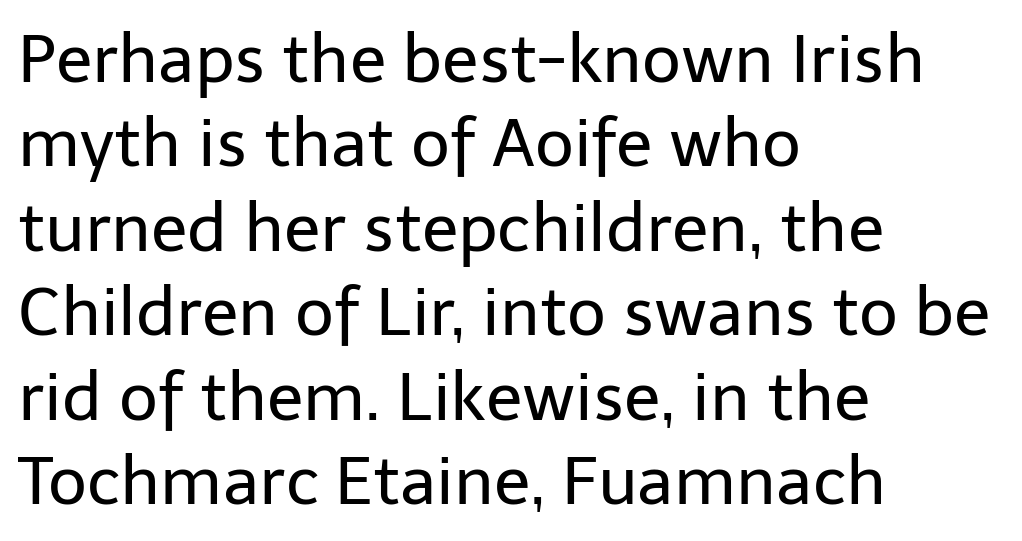
The image shows 67 px regular-weight sans-serif type, upright; set left-aligned, normal line spacing (1.26x), normal letter spacing, not underlined; low stroke contrast and a medium x-height.
